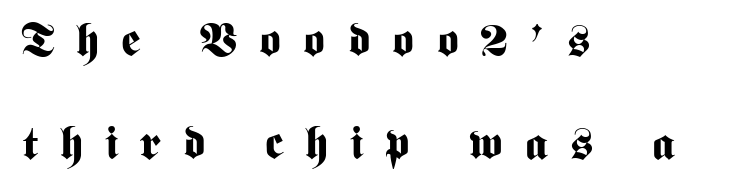
Quick note: underline off. These lines are set flush left with a ragged right edge. Nope, no serifs anywhere on these letters. The type sits square on the baseline with zero lean. The letters advance in unequal steps, a hallmark of proportional type.
